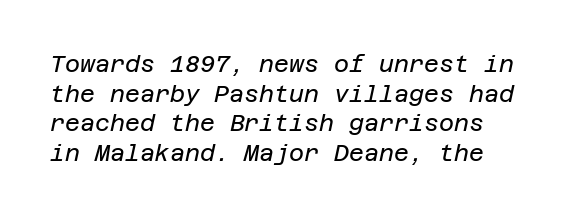
{"italic": "yes", "lean": "right", "slant_degrees": 12, "bold": "no", "underline": "no", "line_spacing": "normal", "line_spacing_ratio": 1.29, "letter_spacing": "normal", "letter_spacing_em": 0.0, "glyph_px": 23}
